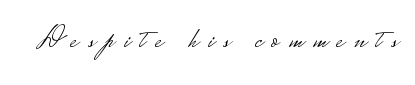
Q: Is the text bold? A: No.
Q: Is the text italic (slanted)? A: Yes.
Q: Is the typeface a serif or a sans-serif typeface? A: Sans-serif.
Q: Is the text underlined? A: No.
Q: Is the spacing between letters normal or unusually wide? A: Unusually wide.
Q: Width (condensed, normal, or wide)? A: Wide.
Q: Stroke contrast? A: Low.
Q: Monospaced? A: No.
